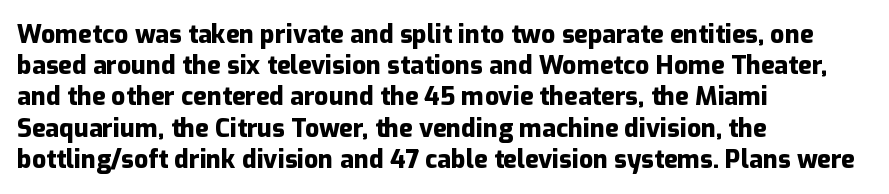
{"italic": "no", "bold": "yes", "underline": "no", "align": "left", "line_spacing": "normal", "line_spacing_ratio": 1.25, "letter_spacing": "normal", "letter_spacing_em": 0.0, "glyph_px": 25}
